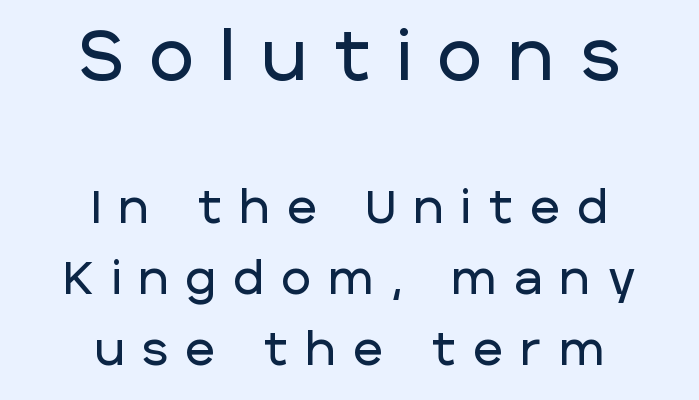
{"serif": "no", "italic": "no", "width": "normal", "stroke_contrast": "low", "x_height": "large", "monospaced": "no", "underline": "no", "align": "center", "line_spacing": "normal", "line_spacing_ratio": 1.58, "letter_spacing": "wide", "letter_spacing_em": 0.4, "larger_block": "first", "size_ratio": 1.51, "glyph_px": 68}
